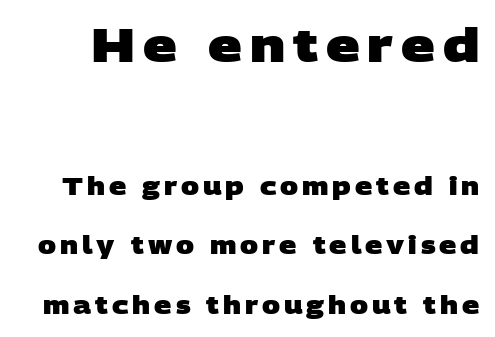
{"serif": "no", "bold": "yes", "weight": "heavy", "width": "wide", "stroke_contrast": "low", "x_height": "large", "monospaced": "no", "underline": "no", "line_spacing": "loose", "line_spacing_ratio": 2.49, "larger_block": "first", "size_ratio": 1.96, "glyph_px": 47}
